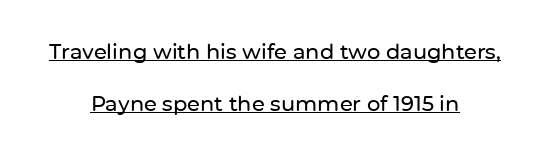
The image shows 21 px text type, upright; set centered, loose line spacing (2.47x), normal letter spacing, underlined.
